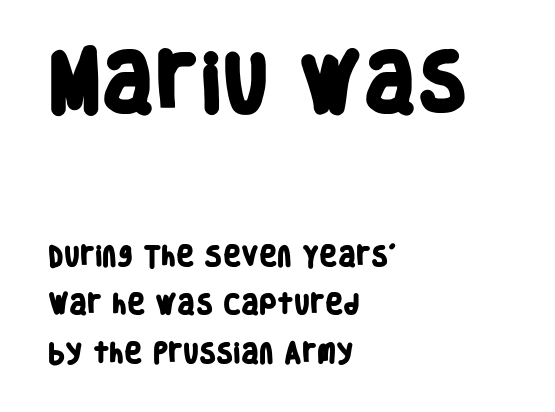
Q: Is the text bold? A: Yes.
Q: Is the typeface a serif or a sans-serif typeface? A: Sans-serif.
Q: Is the text underlined? A: No.
Q: How is the paragraph aligned? A: Left-aligned.
Q: Is the spacing between letters normal or unusually wide? A: Normal.
Q: Is the spacing between lines tight, normal or loose? A: Loose.
Q: Which block of text is set in a larger size, the first (top) or the second (bottom)? A: The first (top) one.
Q: Width (condensed, normal, or wide)? A: Condensed.
Q: Stroke contrast? A: Low.
Q: x-height? A: Large.
Q: Monospaced? A: No.
